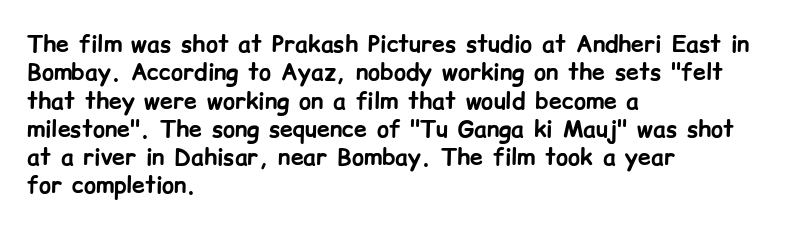
Plain, unruled lines of type. Heft: maximum for text — a bold. The tracking reads as untouched default to a designer's eye. Nope, not italic — everything's standing straight.
